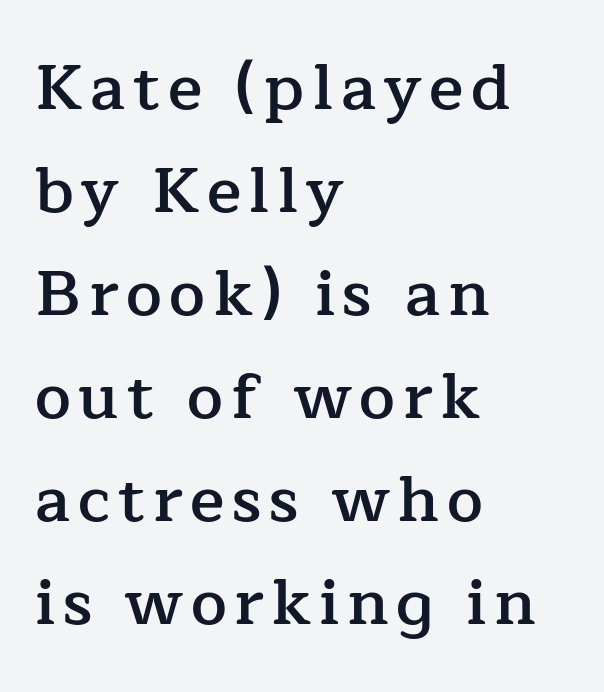
The image shows 64 px semibold serif type, upright; set left-aligned, normal line spacing (1.61x), not underlined; low stroke contrast and a medium x-height.
